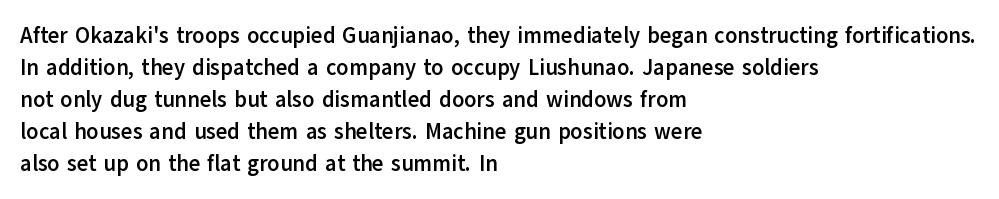
Students, observe: this is what conventionally led text looks like. Ascenders rise straight up at ninety degrees. Pretty heavy lettering here — definitely bold. The words here are not underlined.
